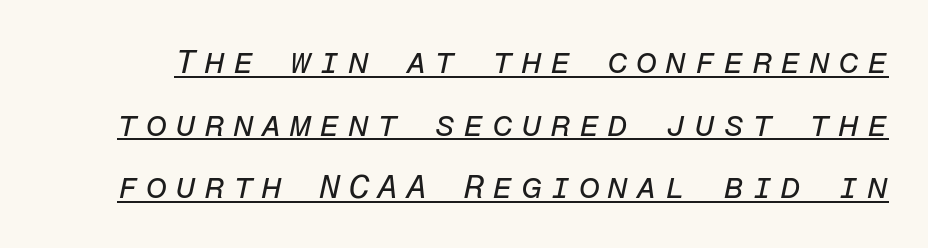
The image shows 34 px regular-weight type, italic (leaning right), monospaced; set line spacing 1.84x, unusually wide letter spacing (+0.23 em), underlined; low stroke contrast and a medium x-height.
